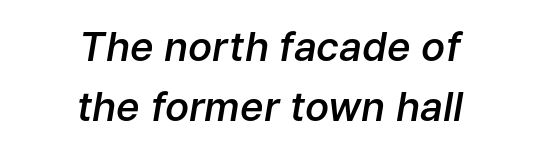
{"italic": "yes", "lean": "right", "slant_degrees": 9, "bold": "semi", "weight": "semibold", "width": "normal", "stroke_contrast": "low", "x_height": "medium", "monospaced": "no", "underline": "no", "align": "center", "line_spacing": "normal", "line_spacing_ratio": 1.51, "letter_spacing": "normal", "letter_spacing_em": 0.0, "glyph_px": 40}
